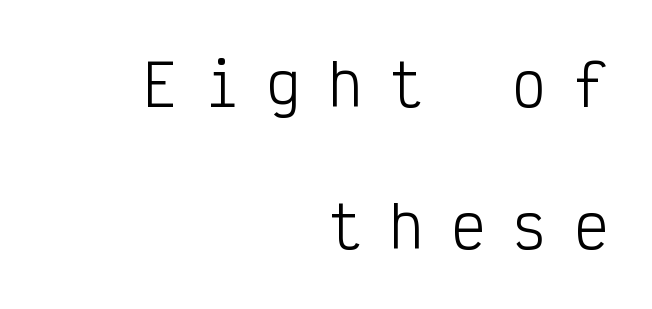
The ragged edge is on the left, which tells us the setting is flush right. Each letter, wide or thin by design, is forced into the same width here. Horizontal bands of white between lines are thick stripes. No feet cap the strokes, marking this as sans-serif type. Unlike italic type, these characters show no tilt at all.
